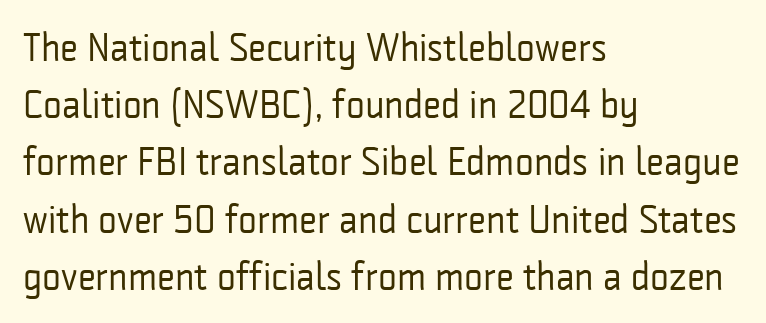
The image shows 40 px regular-weight, condensed sans-serif type, upright; set left-aligned, normal line spacing (1.43x), normal letter spacing, not underlined; low stroke contrast and a medium x-height.
